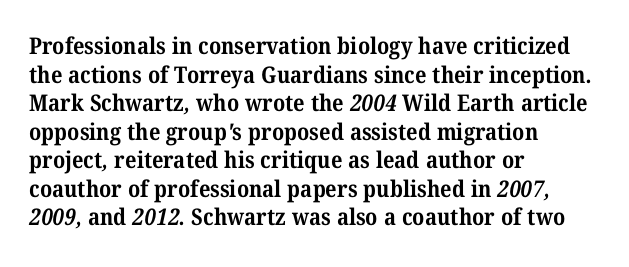
This rendering uses left alignment, leaving the right contour irregular. Nobody touched the tracking dial on this one. Strokes here are thick enough to call this a true bold. Unmarked baselines from the first word to the last.
